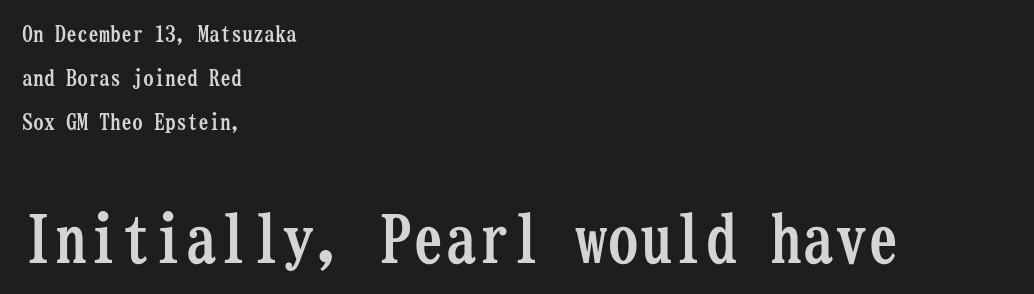
The image shows 65 px semibold, condensed serif type, upright, monospaced; set left-aligned, loose line spacing (1.99x), normal letter spacing, not underlined; the second (bottom) block is 2.95x larger; low stroke contrast and a medium x-height.
